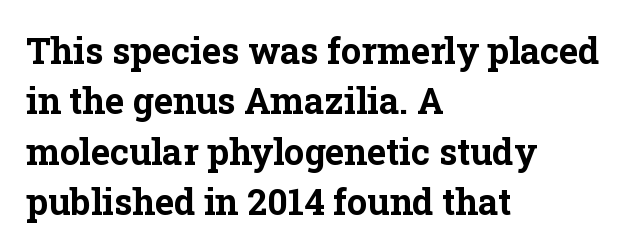
The image shows 36 px bold serif type, upright; set left-aligned, normal line spacing (1.4x), normal letter spacing, not underlined; low stroke contrast and a medium x-height.
